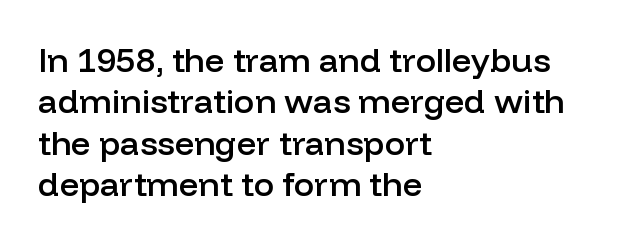
Q: Is the text bold? A: Semi-bold.
Q: Is the text italic (slanted)? A: No, it is upright.
Q: Is the typeface a serif or a sans-serif typeface? A: Sans-serif.
Q: Is the text underlined? A: No.
Q: How is the paragraph aligned? A: Left-aligned.
Q: Is the spacing between letters normal or unusually wide? A: Normal.
Q: Width (condensed, normal, or wide)? A: Normal.
Q: Stroke contrast? A: Low.
Q: x-height? A: Medium.
Q: Monospaced? A: No.
